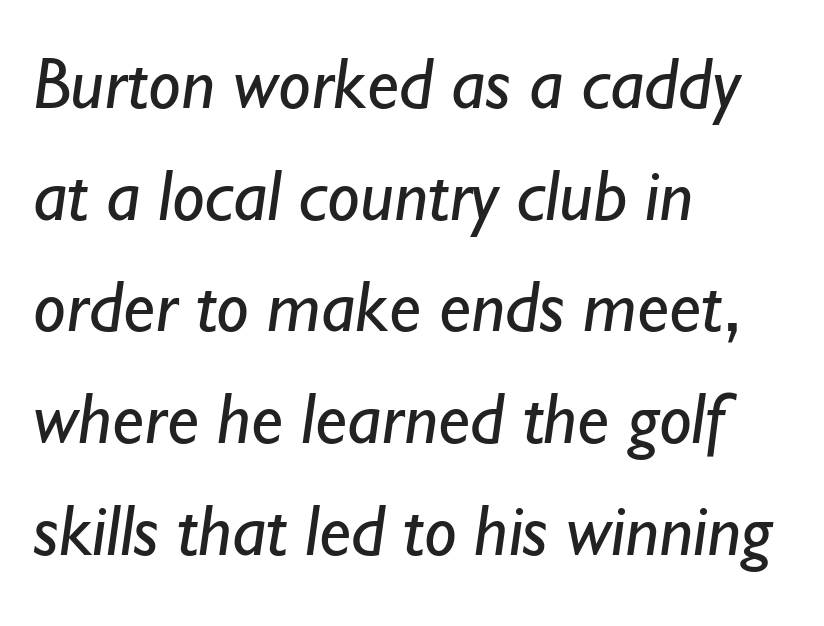
Q: Is the text bold? A: No.
Q: Is the typeface a serif or a sans-serif typeface? A: Sans-serif.
Q: Is the text underlined? A: No.
Q: How is the paragraph aligned? A: Left-aligned.
Q: Is the spacing between letters normal or unusually wide? A: Normal.
Q: Is the spacing between lines tight, normal or loose? A: Normal.
Q: Width (condensed, normal, or wide)? A: Normal.
Q: Stroke contrast? A: Low.
Q: x-height? A: Small.
Q: Monospaced? A: No.
